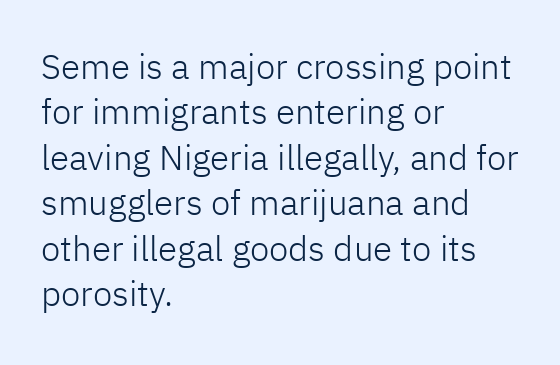
{"serif": "no", "italic": "no", "bold": "no", "weight": "light", "width": "normal", "stroke_contrast": "low", "x_height": "medium", "monospaced": "no", "underline": "no", "align": "left", "line_spacing": "normal", "line_spacing_ratio": 1.3, "letter_spacing": "normal", "letter_spacing_em": 0.0, "glyph_px": 35}
